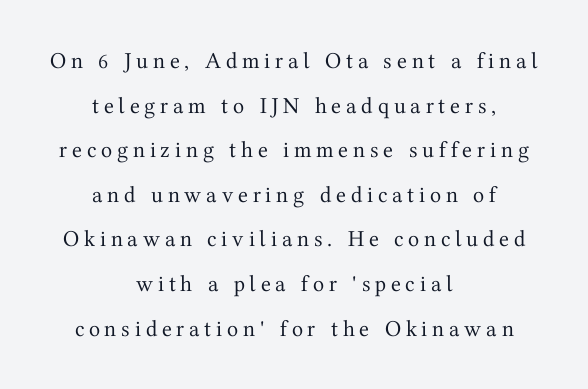
Q: Is the text bold? A: No.
Q: Is the text italic (slanted)? A: No, it is upright.
Q: Is the text underlined? A: No.
Q: How is the paragraph aligned? A: Centered.
Q: Is the spacing between letters normal or unusually wide? A: Unusually wide.
Q: Is the spacing between lines tight, normal or loose? A: Loose.
